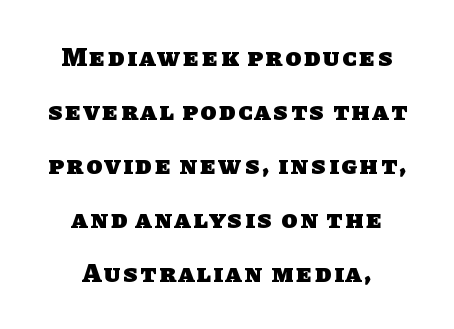
{"bold": "yes", "underline": "no", "align": "center", "line_spacing": "loose", "line_spacing_ratio": 2.08, "glyph_px": 26}
